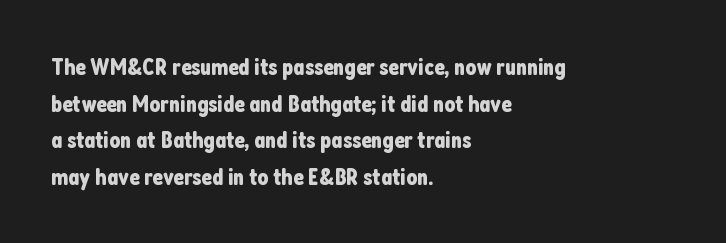
The image shows 24 px text type, upright; set left-aligned, normal line spacing (1.53x), normal letter spacing, not underlined.
